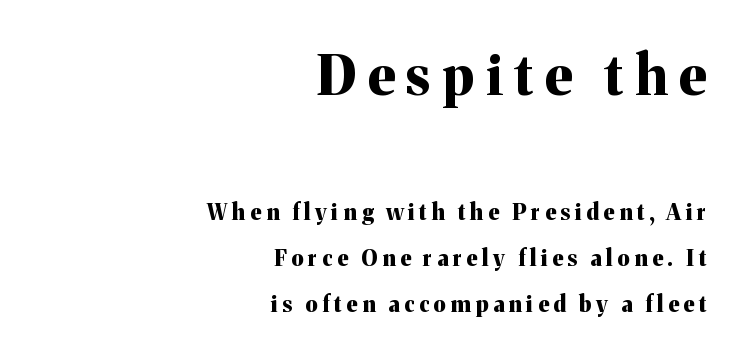
The space between consecutive lines is lavish. Unmarked baselines from the first word to the last. Each word looks stretched out because of the extra space between its letters. Does the type have serifs? Yes, each stem ends in a small foot.
